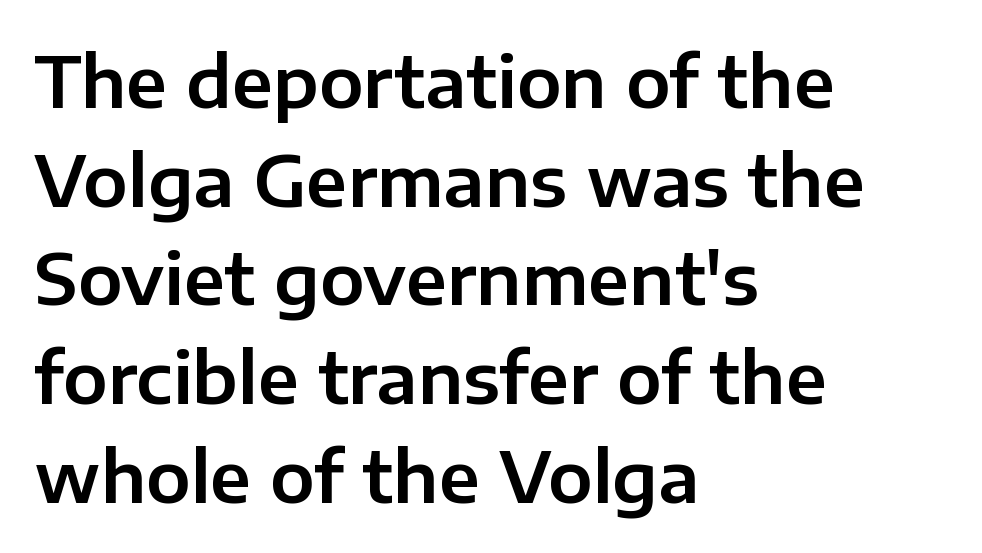
The image shows 71 px sans-serif type, upright; set left-aligned, normal line spacing (1.39x), normal letter spacing, not underlined; low stroke contrast and a medium x-height.
